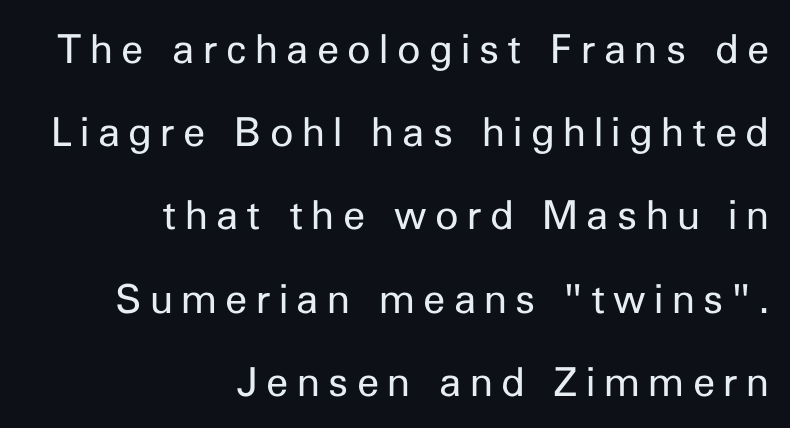
Q: Is the text bold? A: No.
Q: Is the text italic (slanted)? A: No, it is upright.
Q: Is the typeface a serif or a sans-serif typeface? A: Sans-serif.
Q: Is the text underlined? A: No.
Q: How is the paragraph aligned? A: Right-aligned.
Q: Is the spacing between letters normal or unusually wide? A: Unusually wide.
Q: Is the spacing between lines tight, normal or loose? A: Loose.
Q: Width (condensed, normal, or wide)? A: Normal.
Q: Stroke contrast? A: Low.
Q: x-height? A: Medium.
Q: Monospaced? A: No.
